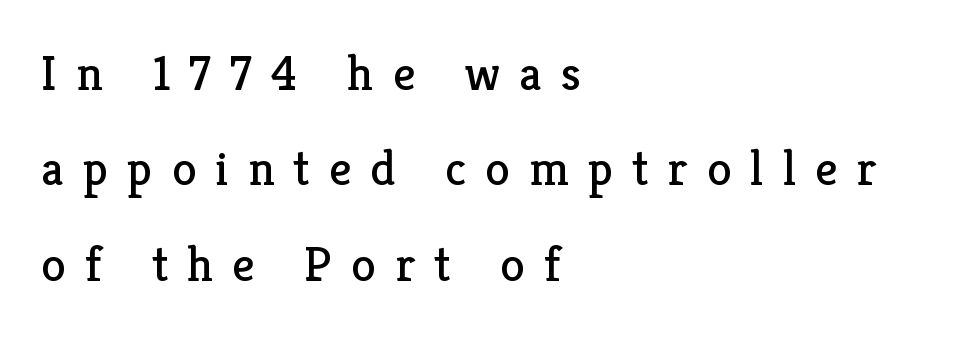
The image shows 50 px regular-weight serif type, upright; set left-aligned, loose line spacing (1.91x), unusually wide letter spacing (+0.38 em), not underlined; low stroke contrast and a medium x-height.
